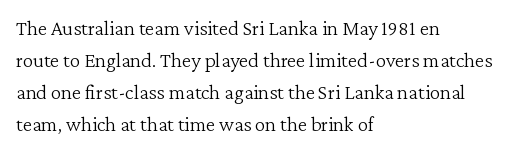
Is the block centered? No — it sits flush against the left margin. Honestly, the row spacing looks completely unremarkable. Check under the words: just untouched page. Ascenders rise straight up at ninety degrees. Nobody touched the tracking dial on this one.
